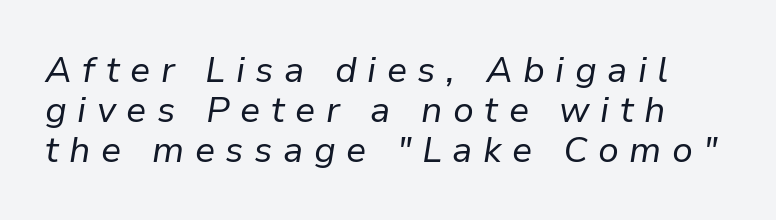
{"italic": "yes", "lean": "right", "slant_degrees": 9, "bold": "no", "weight": "regular", "width": "normal", "stroke_contrast": "low", "x_height": "medium", "monospaced": "no", "underline": "no", "line_spacing": "tight", "line_spacing_ratio": 1.11, "letter_spacing": "wide", "letter_spacing_em": 0.29, "glyph_px": 36}
